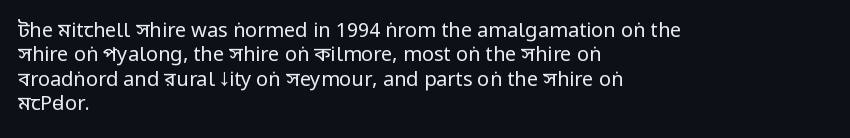
Q: Is the text bold? A: No.
Q: Is the text italic (slanted)? A: No, it is upright.
Q: Is the text underlined? A: No.
Q: How is the paragraph aligned? A: Left-aligned.
Q: Is the spacing between letters normal or unusually wide? A: Normal.
